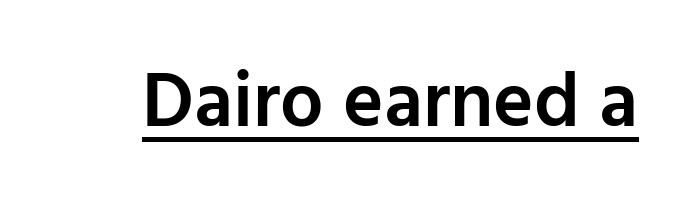
No italicization has been applied; the sample stays upright. The words here are underlined. Does the weight exceed regular? Yes, but only to semibold. Tracking value appears to be zero — textbook default spacing.
